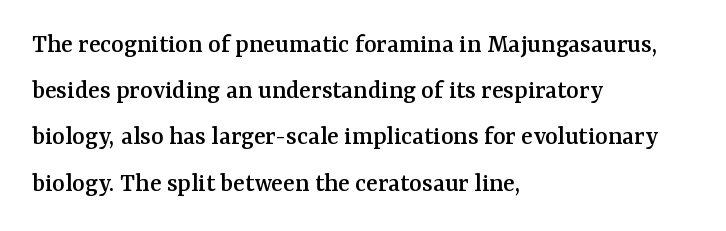
The image shows 27 px text type, upright; set left-aligned, line spacing 1.71x, normal letter spacing, not underlined.
